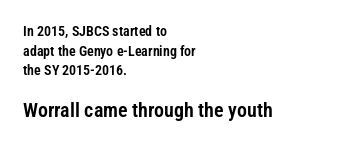
Q: Is the text italic (slanted)? A: No, it is upright.
Q: Is the text underlined? A: No.
Q: How is the paragraph aligned? A: Left-aligned.
Q: Is the spacing between letters normal or unusually wide? A: Normal.
Q: Is the spacing between lines tight, normal or loose? A: Normal.
Q: Which block of text is set in a larger size, the first (top) or the second (bottom)? A: The second (bottom) one.
